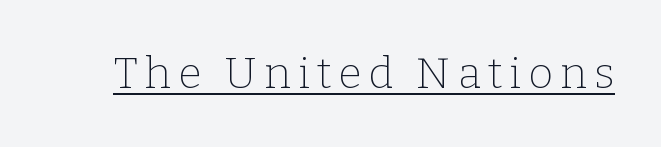
Ascenders rise straight up at ninety degrees. Type style note: has serifs. Is this a fixed-width face? No — the glyphs have proportional, varying widths. The specimen includes a rule beneath the text block's lines. The passage shown is not bold in any degree.
